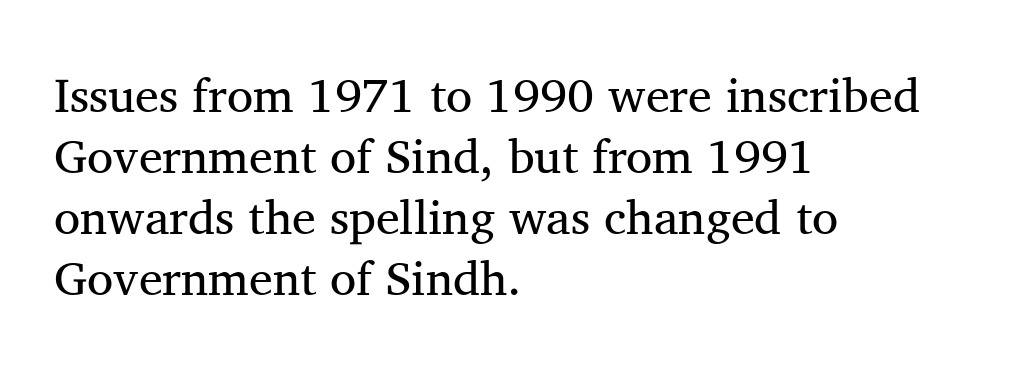
{"serif": "yes", "italic": "no", "bold": "no", "weight": "regular", "width": "normal", "stroke_contrast": "medium", "x_height": "medium", "monospaced": "no", "underline": "no", "align": "left", "line_spacing": "normal", "line_spacing_ratio": 1.27, "letter_spacing": "normal", "letter_spacing_em": 0.0, "glyph_px": 48}
